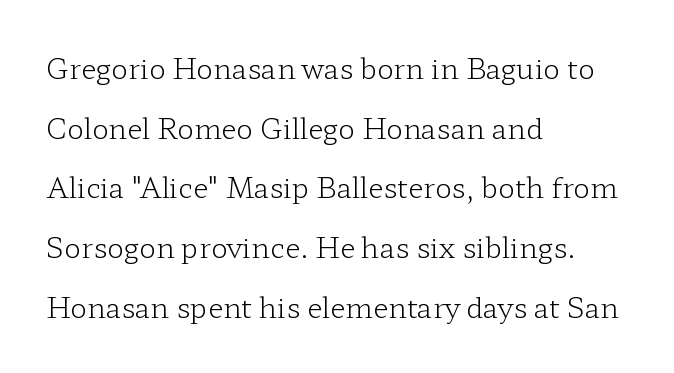
Looks like regular typesetting: each glyph gets only the width it needs. Vertically, the passage feels expansive, rows floating well apart. Observe the ordinary spacing: letters are neighbours, not strangers. Any mark beneath the type? The region is blank. No chunkiness to these letters — they're not bold. A student would call this left alignment; a typographer would say flush left, rag right.
